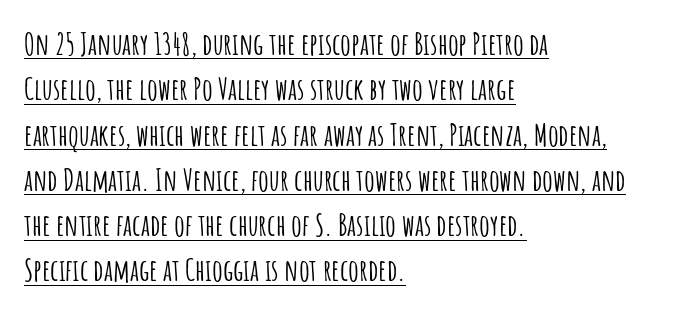
The image shows 30 px condensed sans-serif type, upright; set left-aligned, normal line spacing (1.51x), normal letter spacing, underlined; low stroke contrast and a large x-height.
